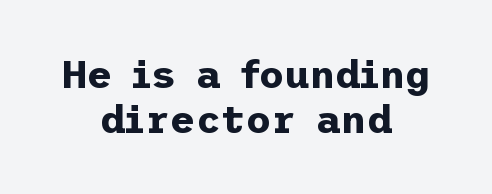
This rendering uses center alignment, leaving both contours irregular but symmetric. The glyphs have the mass of a bold cut. The letters stand upright; this is a roman face. Nothing unusual about the tracking: characters are spaced as the font intends. The glyphs in this specimen are sans serif.
